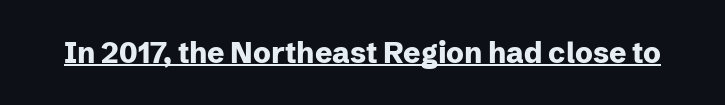
{"serif": "no", "italic": "no", "bold": "yes", "weight": "heavy", "width": "normal", "stroke_contrast": "low", "x_height": "medium", "monospaced": "no", "underline": "yes", "letter_spacing": "normal", "letter_spacing_em": 0.0, "glyph_px": 29}
